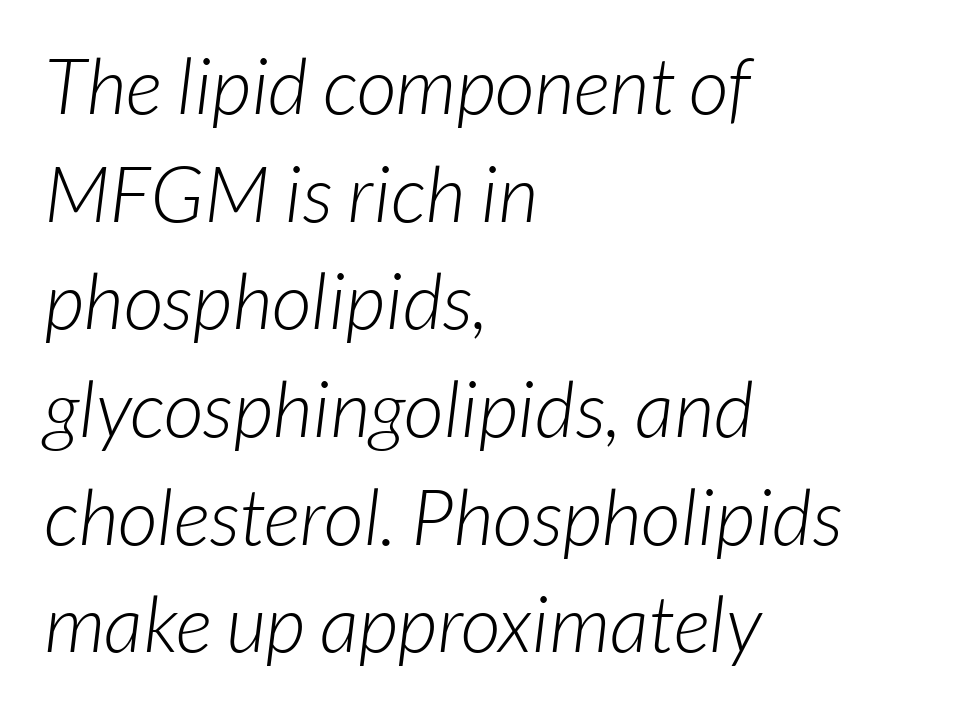
{"serif": "no", "bold": "no", "weight": "light", "width": "normal", "stroke_contrast": "low", "x_height": "medium", "monospaced": "no", "underline": "no", "align": "left", "line_spacing": "normal", "line_spacing_ratio": 1.38, "letter_spacing": "normal", "letter_spacing_em": 0.0, "glyph_px": 78}
